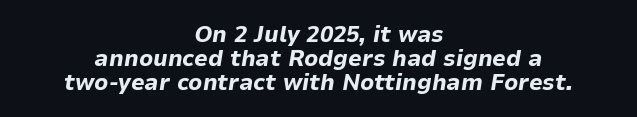
The whitespace from short lines is split evenly between both sides. Here the glyphs are tracked normally, forming tight word shapes. Thick stems and heavy bowls — unmistakably bold. If you drew a line through each stem, it would be angled. Honestly, there is no underline to notice here at all.
